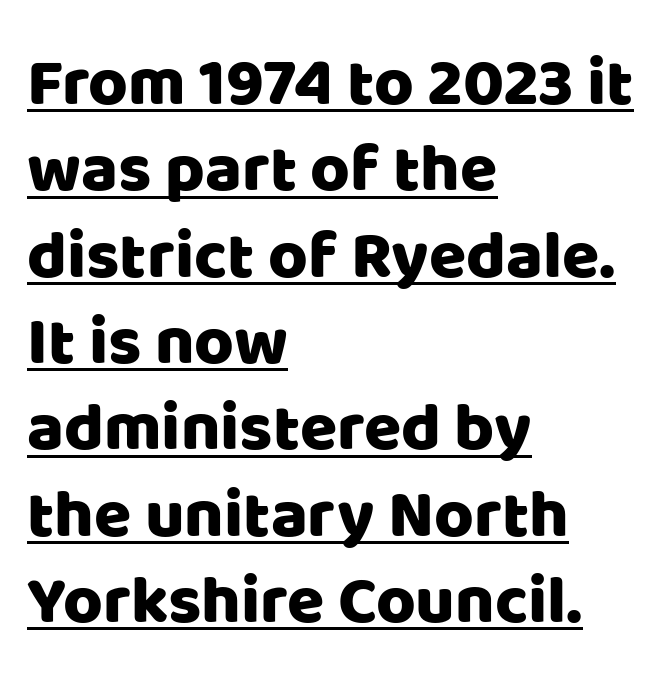
Q: Is the text italic (slanted)? A: No, it is upright.
Q: Is the typeface a serif or a sans-serif typeface? A: Sans-serif.
Q: Is the text underlined? A: Yes.
Q: How is the paragraph aligned? A: Left-aligned.
Q: Is the spacing between letters normal or unusually wide? A: Normal.
Q: Is the spacing between lines tight, normal or loose? A: Normal.
Q: Width (condensed, normal, or wide)? A: Normal.
Q: Stroke contrast? A: Low.
Q: x-height? A: Large.
Q: Monospaced? A: No.
